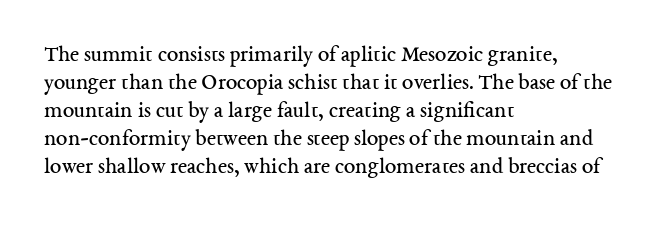
Every stem runs plumb, perpendicular to the baseline. Layout note: lines flush left. Decoration check: the copy has no underline. Short note: letters normally spaced.
